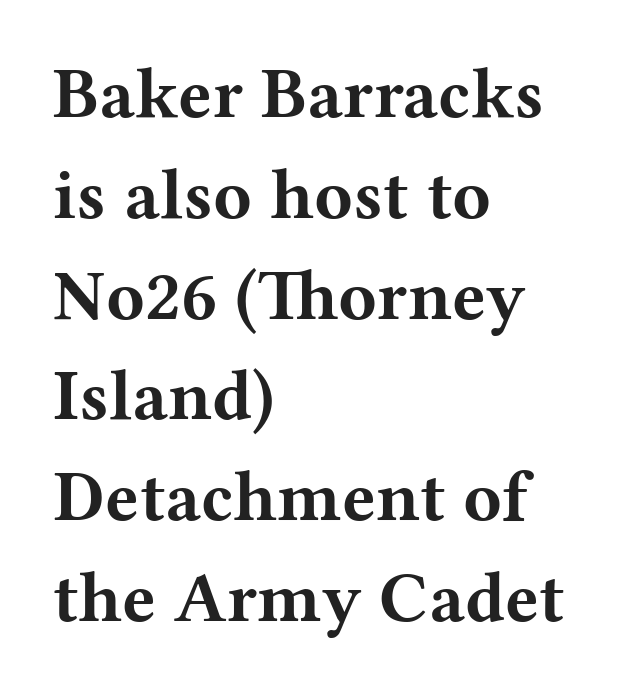
Q: Is the text bold? A: Yes.
Q: Is the text italic (slanted)? A: No, it is upright.
Q: Is the typeface a serif or a sans-serif typeface? A: Serif.
Q: Is the text underlined? A: No.
Q: How is the paragraph aligned? A: Left-aligned.
Q: Is the spacing between letters normal or unusually wide? A: Normal.
Q: Is the spacing between lines tight, normal or loose? A: Normal.
Q: Width (condensed, normal, or wide)? A: Wide.
Q: Stroke contrast? A: Medium.
Q: x-height? A: Medium.
Q: Monospaced? A: No.
